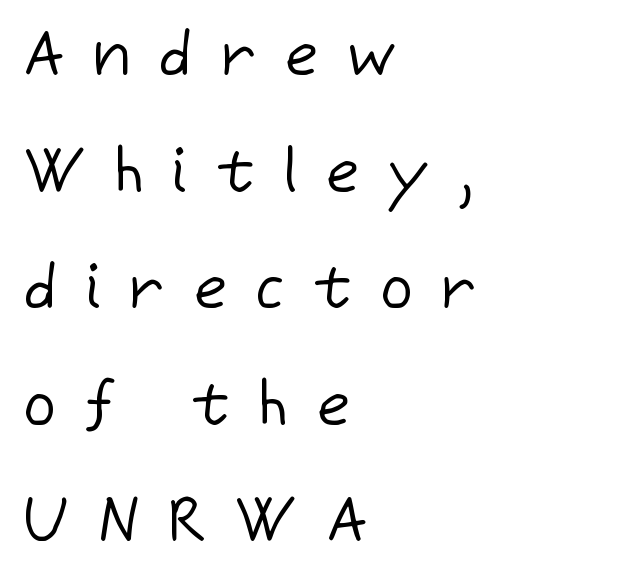
{"serif": "no", "italic": "no", "bold": "no", "weight": "regular", "width": "normal", "stroke_contrast": "low", "x_height": "medium", "monospaced": "no", "underline": "no", "align": "left", "line_spacing_ratio": 1.85, "letter_spacing": "wide", "letter_spacing_em": 0.47, "glyph_px": 63}
